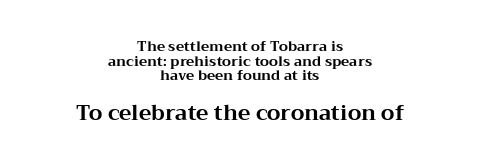
Rendered with straight, roman letterforms. A full-strength bold gives these letters their thick strokes. How would I describe the line gaps? Narrow and economical. The rag falls on both sides of this text block equally.
